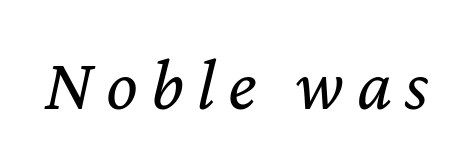
Here the designer chose a conventional face with non-uniform glyph widths. A typesetter would mark this as italic. The zone under the glyphs is completely vacant. The letterforms sit at book weight or below.
